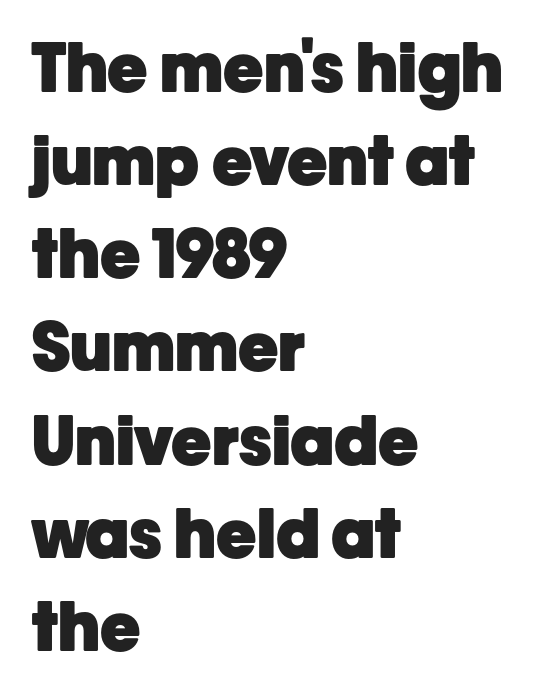
Q: Is the text bold? A: Yes.
Q: Is the text italic (slanted)? A: No, it is upright.
Q: Is the typeface a serif or a sans-serif typeface? A: Sans-serif.
Q: Is the text underlined? A: No.
Q: How is the paragraph aligned? A: Left-aligned.
Q: Is the spacing between letters normal or unusually wide? A: Normal.
Q: Is the spacing between lines tight, normal or loose? A: Normal.
Q: Width (condensed, normal, or wide)? A: Normal.
Q: Stroke contrast? A: Low.
Q: x-height? A: Medium.
Q: Monospaced? A: No.
